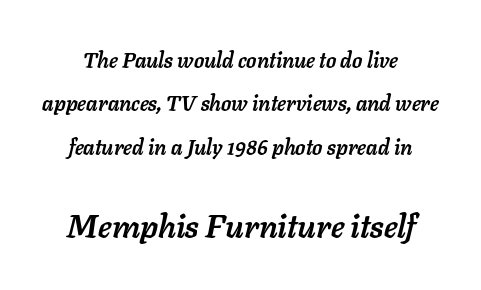
Is the letter spacing exaggerated? No — it looks like the ordinary default. Thick stems and heavy bowls — unmistakably bold. Widely set lines give the paragraph a tall, airy silhouette. The following chunk of copy outweighs the initial chunk in type size. The letters are slanted; this is an italic face.
